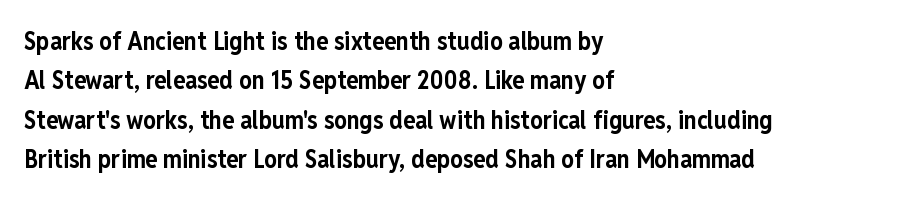
The image shows 25 px bold type, upright; set left-aligned, normal line spacing (1.58x), normal letter spacing, not underlined.
